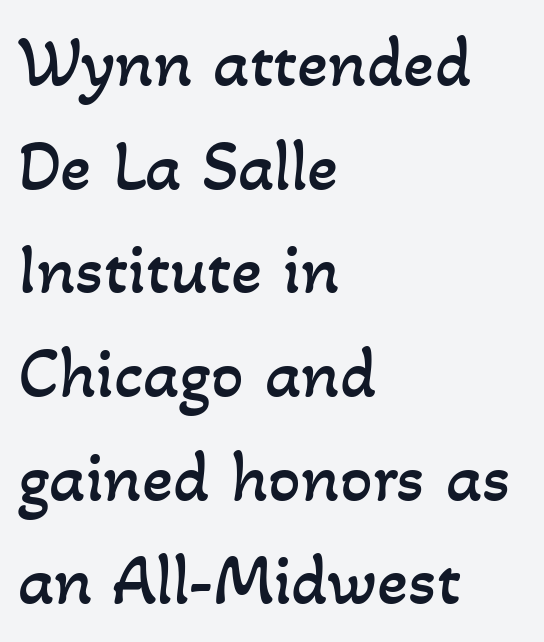
Q: Is the text bold? A: No.
Q: Is the text underlined? A: No.
Q: How is the paragraph aligned? A: Left-aligned.
Q: Is the spacing between letters normal or unusually wide? A: Normal.
Q: Is the spacing between lines tight, normal or loose? A: Normal.
Q: Width (condensed, normal, or wide)? A: Normal.
Q: Stroke contrast? A: Low.
Q: x-height? A: Small.
Q: Monospaced? A: No.
